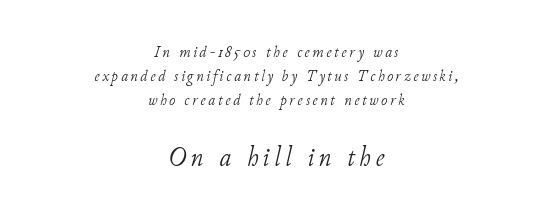
{"serif": "yes", "italic": "yes", "lean": "right", "slant_degrees": 11, "bold": "no", "weight": "light", "width": "normal", "stroke_contrast": "low", "x_height": "small", "monospaced": "no", "underline": "no", "align": "center", "line_spacing": "normal", "line_spacing_ratio": 1.42, "larger_block": "second", "size_ratio": 1.71, "glyph_px": 29}
